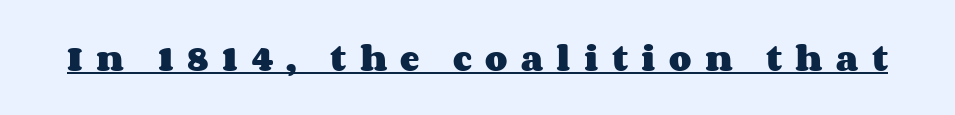
Proportional: the letters do not fall into vertical columns. Beneath each row of characters lies a ruled line. The horizontal fit of the characters is loose and conspicuously gappy. Pretty heavy lettering here — definitely bold. Do the letters lean? They stand straight.
